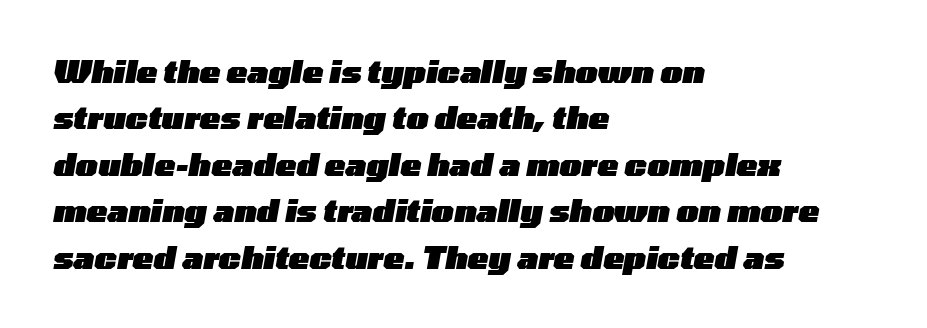
{"italic": "yes", "lean": "right", "slant_degrees": 10, "bold": "yes", "weight": "heavy", "width": "wide", "stroke_contrast": "low", "x_height": "medium", "monospaced": "no", "underline": "no", "align": "left", "line_spacing": "normal", "line_spacing_ratio": 1.5, "letter_spacing": "normal", "letter_spacing_em": 0.0, "glyph_px": 31}
